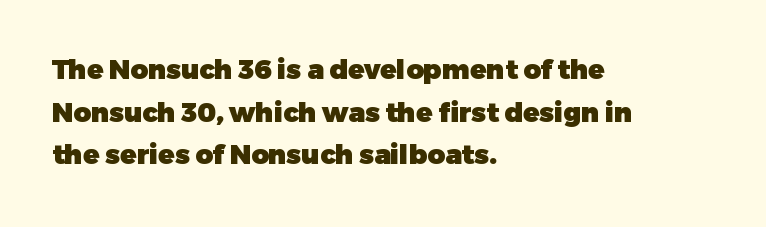
{"italic": "no", "bold": "yes", "underline": "no", "align": "left", "line_spacing": "normal", "line_spacing_ratio": 1.58, "letter_spacing": "normal", "letter_spacing_em": 0.0, "glyph_px": 27}
